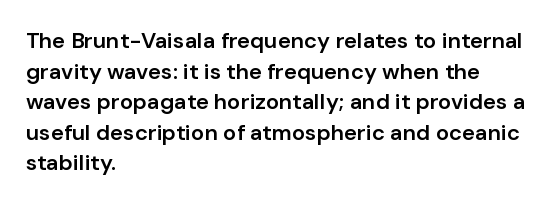
The image shows 22 px text type, upright; set left-aligned, normal line spacing (1.39x), normal letter spacing, not underlined.
